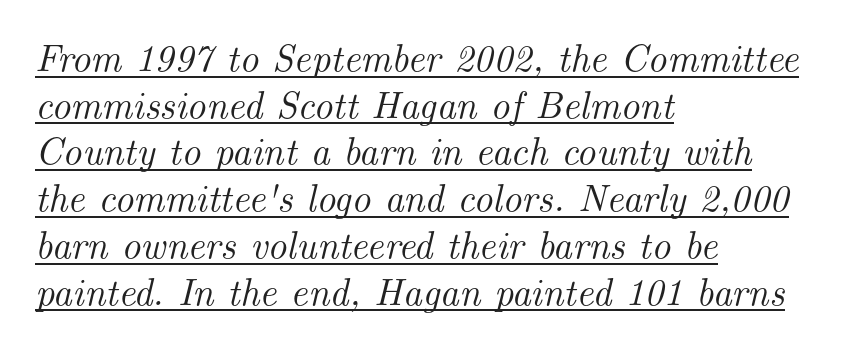
Q: Is the text italic (slanted)? A: Yes, it leans right by about 14 degrees.
Q: Is the typeface a serif or a sans-serif typeface? A: Serif.
Q: Is the text underlined? A: Yes.
Q: How is the paragraph aligned? A: Left-aligned.
Q: Is the spacing between letters normal or unusually wide? A: Normal.
Q: Width (condensed, normal, or wide)? A: Normal.
Q: Stroke contrast? A: Medium.
Q: x-height? A: Small.
Q: Monospaced? A: No.
